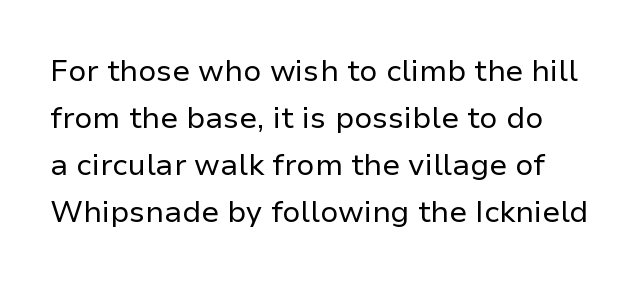
The image shows 30 px regular-weight sans-serif type, upright; set normal line spacing (1.57x), normal letter spacing, not underlined; low stroke contrast and a medium x-height.
